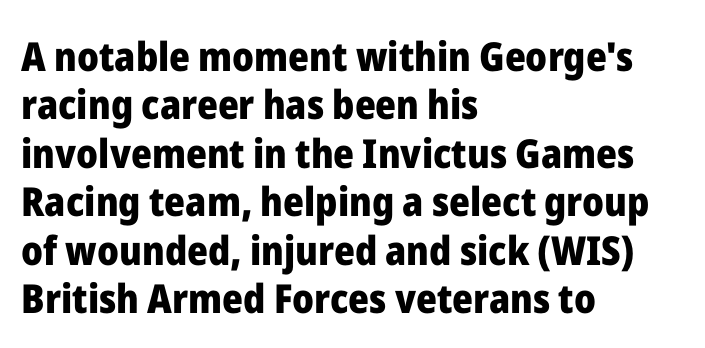
The image shows 40 px heavy sans-serif type, upright; set left-aligned, line spacing 1.21x, normal letter spacing, not underlined; low stroke contrast and a medium x-height.
